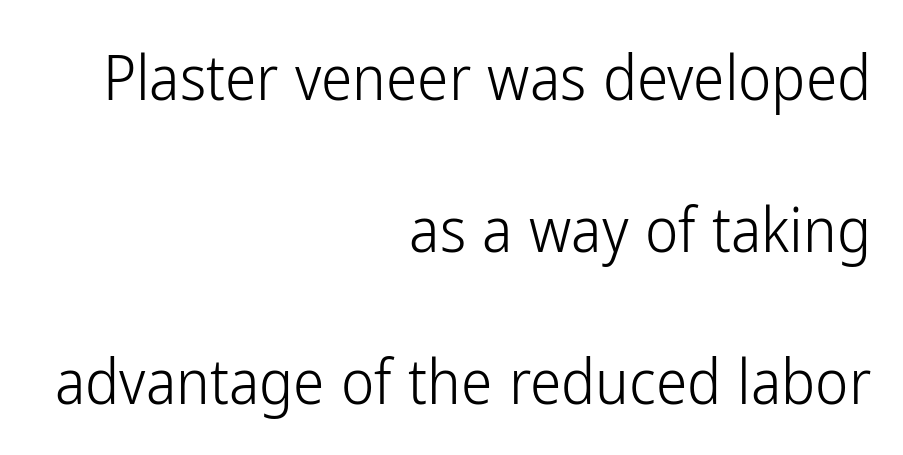
The image shows 63 px light, condensed sans-serif type, upright; set right-aligned, loose line spacing (2.41x), normal letter spacing, not underlined; low stroke contrast and a medium x-height.
